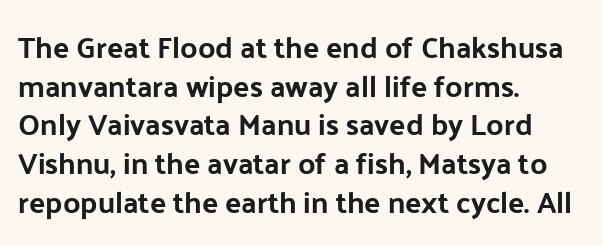
Q: Is the text bold? A: Yes.
Q: Is the text italic (slanted)? A: No, it is upright.
Q: Is the typeface a serif or a sans-serif typeface? A: Sans-serif.
Q: Is the text underlined? A: No.
Q: How is the paragraph aligned? A: Left-aligned.
Q: Is the spacing between letters normal or unusually wide? A: Normal.
Q: Is the spacing between lines tight, normal or loose? A: Normal.
Q: Width (condensed, normal, or wide)? A: Normal.
Q: Stroke contrast? A: Low.
Q: x-height? A: Medium.
Q: Monospaced? A: No.
